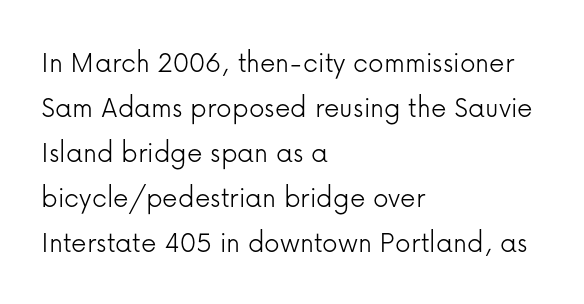
{"serif": "no", "italic": "no", "bold": "no", "weight": "light", "width": "normal", "stroke_contrast": "low", "x_height": "medium", "monospaced": "no", "underline": "no", "align": "left", "line_spacing": "normal", "line_spacing_ratio": 1.45, "letter_spacing": "normal", "letter_spacing_em": 0.0, "glyph_px": 31}
